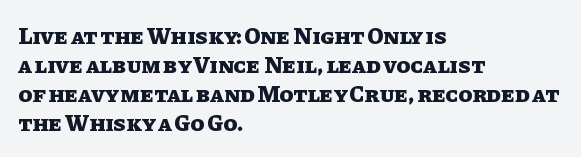
The typography opts for an upright posture over an oblique one. What weight is shown? A full bold with thick strokes. How would I describe the line gaps? Plain and ordinary. Each line starts at the same left margin while the right side varies.
